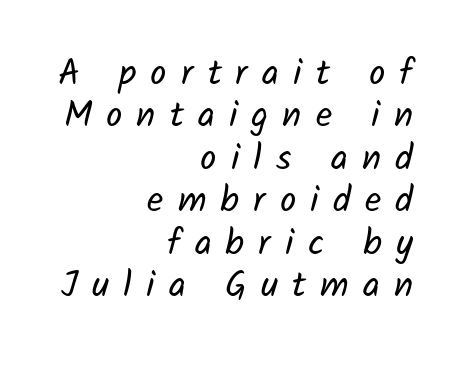
{"serif": "no", "bold": "no", "weight": "regular", "width": "normal", "stroke_contrast": "low", "x_height": "medium", "monospaced": "no", "underline": "no", "align": "right", "line_spacing_ratio": 1.18, "letter_spacing": "wide", "letter_spacing_em": 0.39, "glyph_px": 36}
